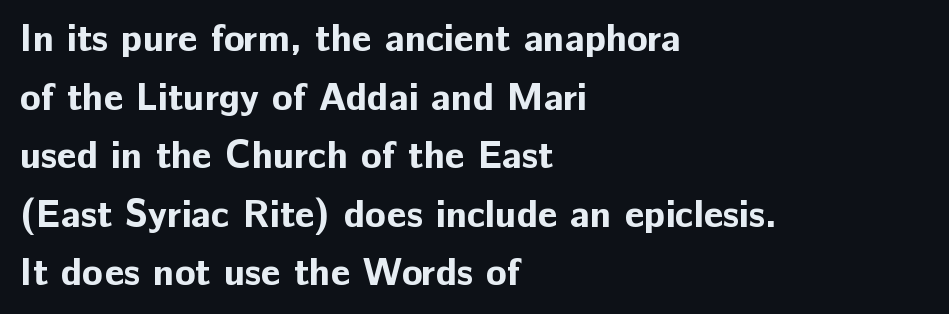
{"serif": "no", "italic": "no", "bold": "yes", "weight": "bold", "width": "normal", "stroke_contrast": "low", "x_height": "medium", "monospaced": "no", "underline": "no", "align": "left", "line_spacing": "normal", "line_spacing_ratio": 1.54, "letter_spacing": "normal", "letter_spacing_em": 0.0, "glyph_px": 38}
